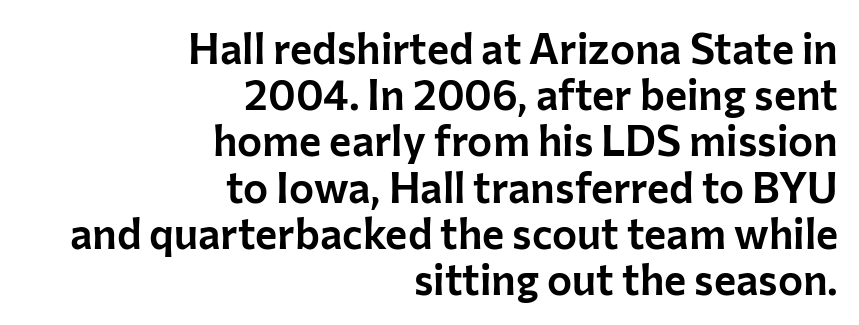
If you drew a ruler down the right edge, every line would touch it. This sample trades vertical openness for compactness between lines. The typeface chosen for these lines omits serifs. Rule under the text: the space is simply empty. Looks like regular typesetting: each glyph gets only the width it needs.
